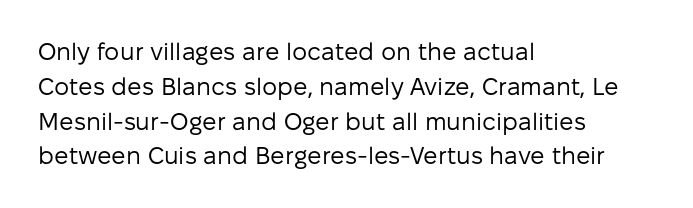
Summary of weight: not heavy and not bold. The passage shown stacks its lines at a standard gap. Upright lettering throughout. Tracking value appears to be zero — textbook default spacing.
